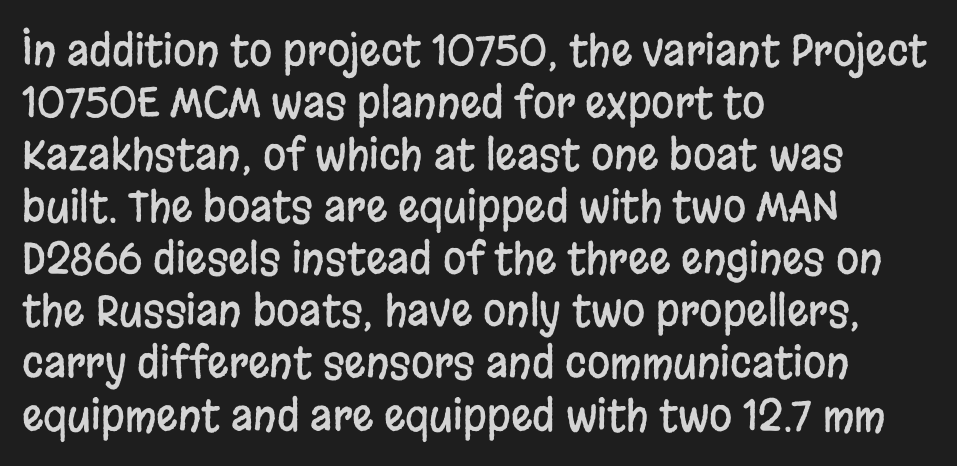
{"serif": "no", "italic": "no", "width": "condensed", "stroke_contrast": "low", "x_height": "large", "monospaced": "no", "underline": "no", "align": "left", "line_spacing_ratio": 1.24, "letter_spacing": "normal", "letter_spacing_em": 0.0, "glyph_px": 42}
